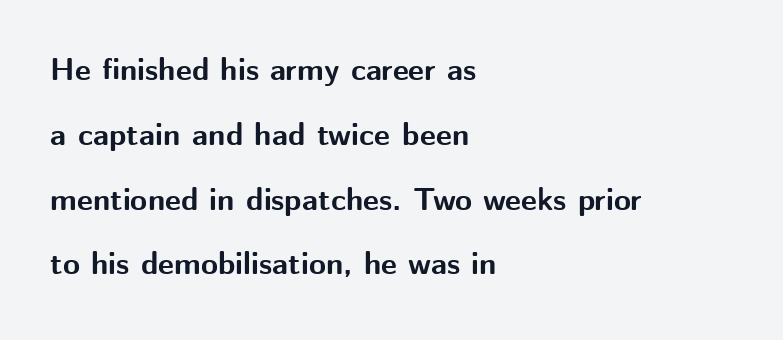
The image shows 31 px bold sans-serif type, upright; set left-aligned, loose line spacing (2.09x), normal letter spacing, not underlined; medium stroke contrast and a medium x-height.
